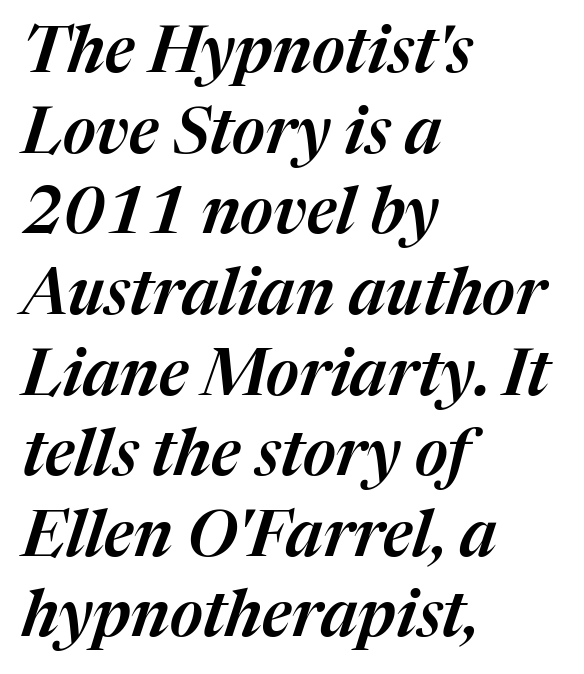
Spacing between characters is what you'd get straight out of the box. The rendering uses a moderate line-height, typical for paragraphs. Does the lettering tilt? It does — this is italic. The rendering uses natural spacing where letterforms have individual widths.
